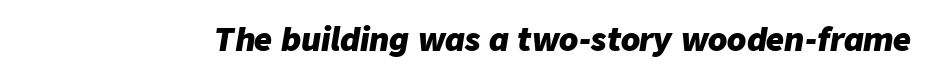
The image shows 31 px heavy type, italic (leaning right); set normal letter spacing, not underlined; low stroke contrast and a medium x-height.
